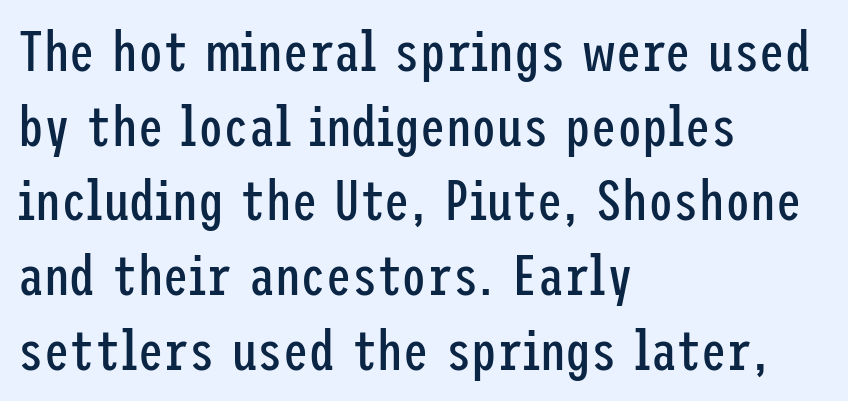
Q: Is the text bold? A: No.
Q: Is the text italic (slanted)? A: No, it is upright.
Q: Is the typeface a serif or a sans-serif typeface? A: Sans-serif.
Q: Is the text underlined? A: No.
Q: How is the paragraph aligned? A: Left-aligned.
Q: Is the spacing between letters normal or unusually wide? A: Normal.
Q: Is the spacing between lines tight, normal or loose? A: Normal.
Q: Width (condensed, normal, or wide)? A: Condensed.
Q: Stroke contrast? A: Low.
Q: x-height? A: Medium.
